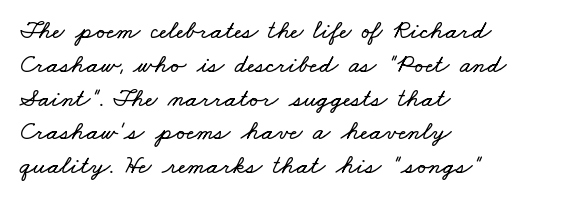
{"underline": "no", "align": "left", "line_spacing": "normal", "line_spacing_ratio": 1.3, "letter_spacing": "normal", "letter_spacing_em": 0.0, "glyph_px": 26}
